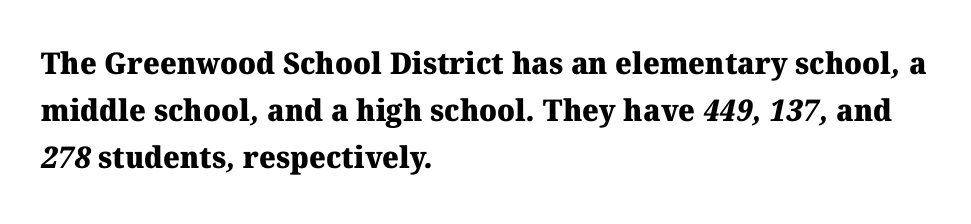
Q: Is the text bold? A: Yes.
Q: Is the typeface a serif or a sans-serif typeface? A: Serif.
Q: Is the text underlined? A: No.
Q: How is the paragraph aligned? A: Left-aligned.
Q: Is the spacing between letters normal or unusually wide? A: Normal.
Q: Is the spacing between lines tight, normal or loose? A: Normal.
Q: Width (condensed, normal, or wide)? A: Normal.
Q: Stroke contrast? A: Medium.
Q: x-height? A: Medium.
Q: Monospaced? A: No.
